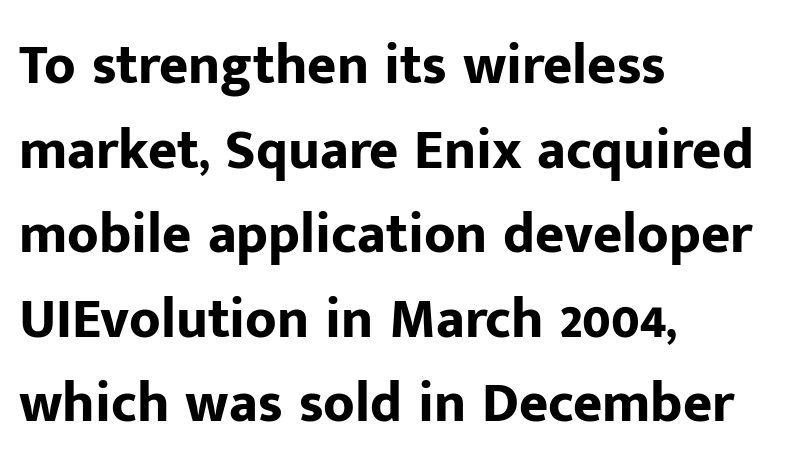
Line starts are locked; line ends wander. A typesetter would call this proportional, since set widths differ per character. Typographic density is high because the face is bold. The rendering uses a moderate line-height, typical for paragraphs. Is there any slant? The stems are plumb.
